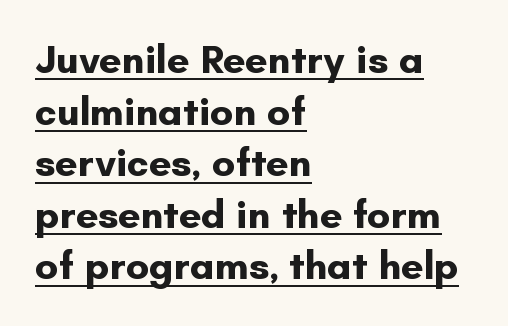
The image shows 40 px bold sans-serif type, upright; set left-aligned, normal line spacing (1.29x), normal letter spacing, underlined; low stroke contrast and a small x-height.
